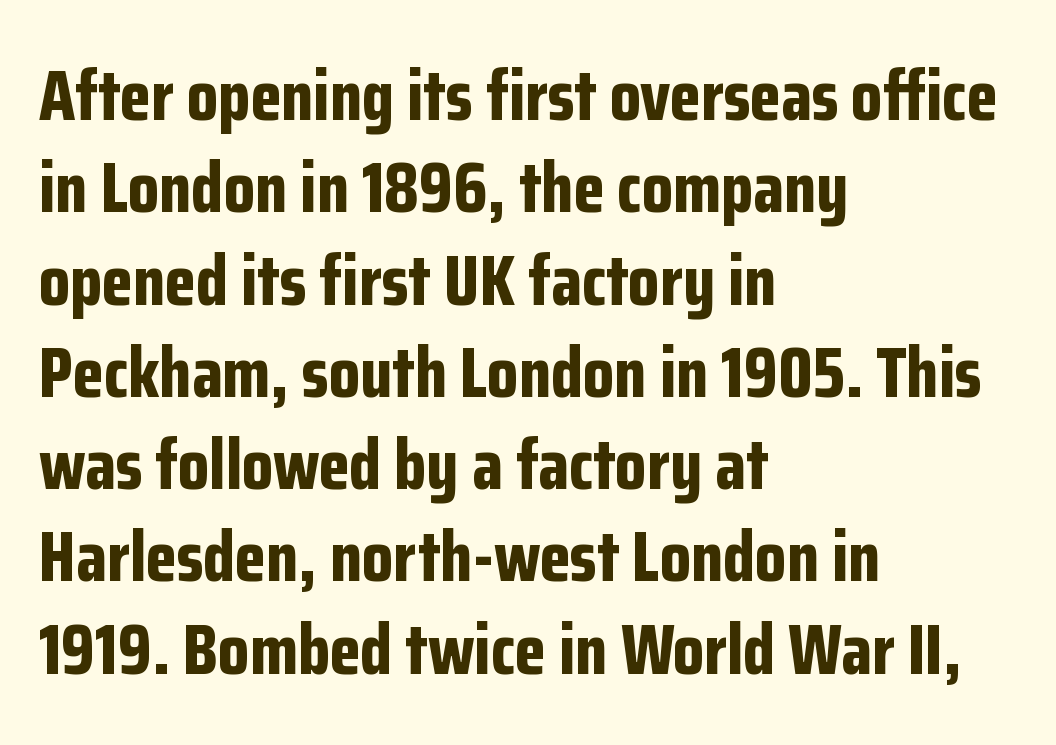
{"serif": "no", "italic": "no", "bold": "yes", "weight": "bold", "width": "condensed", "stroke_contrast": "low", "x_height": "medium", "monospaced": "no", "underline": "no", "align": "left", "line_spacing": "normal", "line_spacing_ratio": 1.3, "letter_spacing": "normal", "letter_spacing_em": 0.0, "glyph_px": 71}
